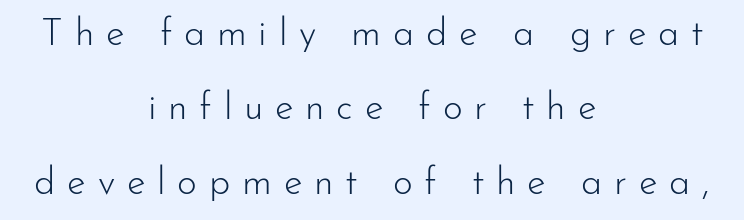
The letters stand straight up with perfectly vertical stems. Descender tails drop into unmarked territory. Each new line begins a long way beneath the previous one. Short note: letters widely spaced.
